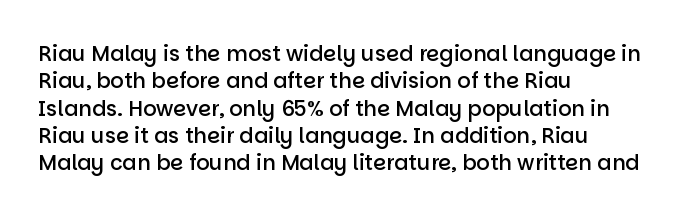
Line beginnings align vertically; line endings do not. Weight: semibold (demi). Tracking here is standard; glyphs follow each other at the usual distance. If you drew a line through each stem, it would be perfectly vertical. Has an underline been added? It has not.
